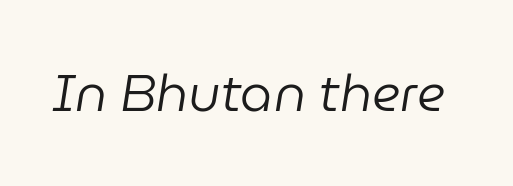
The image shows 51 px regular-weight type, italic (leaning right); set normal letter spacing, not underlined; low stroke contrast and a medium x-height.
